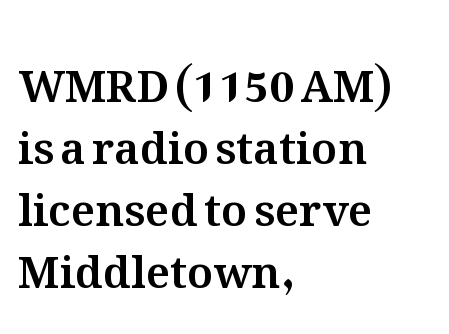
Note the varied advance widths — an 'i' is clearly narrower than an 'm'. Horizontally, the lines are justified to the leading edge only. This block has exactly the height ordinary leading produces. The words here are not underlined.
